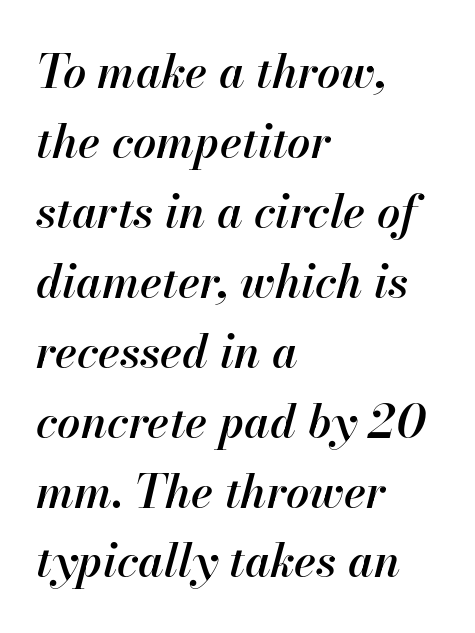
The image shows 46 px semibold type, italic (leaning right); set left-aligned, normal line spacing (1.52x), normal letter spacing, not underlined; high stroke contrast and a small x-height.
